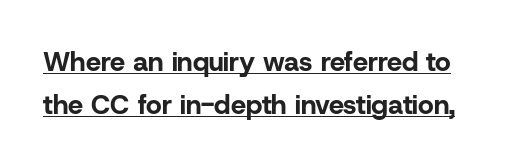
The image shows 27 px bold type, upright; set normal line spacing (1.59x), normal letter spacing, underlined.
